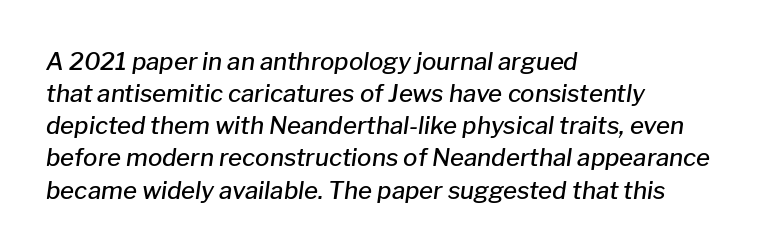
Q: Is the text bold? A: Semi-bold.
Q: Is the text italic (slanted)? A: Yes, it leans right by about 8 degrees.
Q: Is the text underlined? A: No.
Q: How is the paragraph aligned? A: Left-aligned.
Q: Is the spacing between letters normal or unusually wide? A: Normal.
Q: Is the spacing between lines tight, normal or loose? A: Normal.
